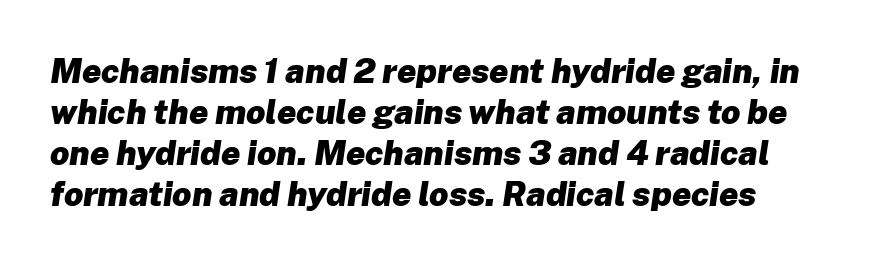
The image shows 34 px heavy type, italic (leaning right); set left-aligned, line spacing 1.21x, normal letter spacing, not underlined; low stroke contrast and a medium x-height.
